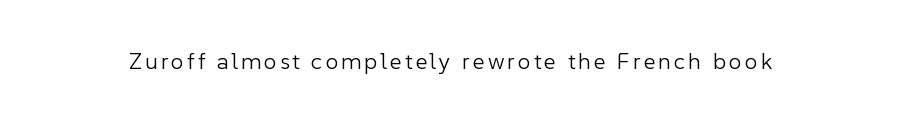
Q: Is the text bold? A: No.
Q: Is the text italic (slanted)? A: No, it is upright.
Q: Is the text underlined? A: No.
